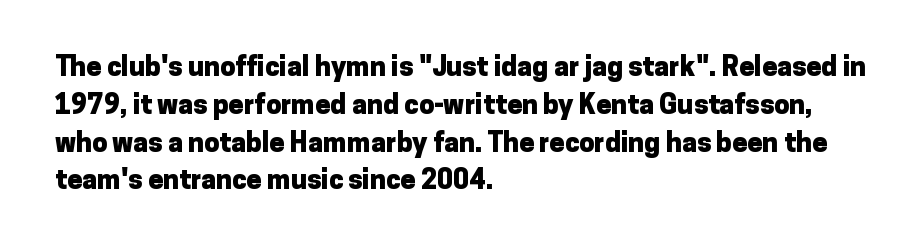
Line spacing here is normal. The baseline area is clear. This sample uses an upright cut, with every glyph sitting square on the baseline. These lines keep a tight, regular rhythm from letter to letter. Line beginnings align vertically; line endings do not.
